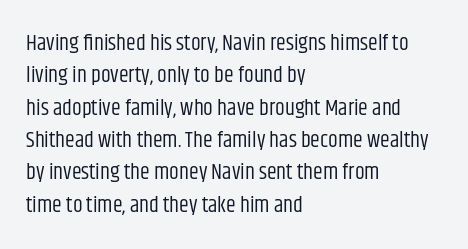
Does extra space separate the letters? No, they use regular spacing. Compared with a typical body face, this is equally light or lighter still. Casual observation: everything's shoved over to the left. This sample keeps an unexceptional amount of space between lines.
